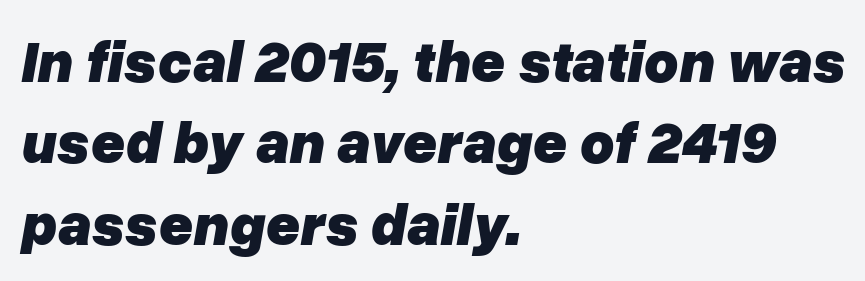
The image shows 59 px heavy type, italic (leaning right); set left-aligned, normal line spacing (1.38x), normal letter spacing, not underlined; low stroke contrast and a medium x-height.
